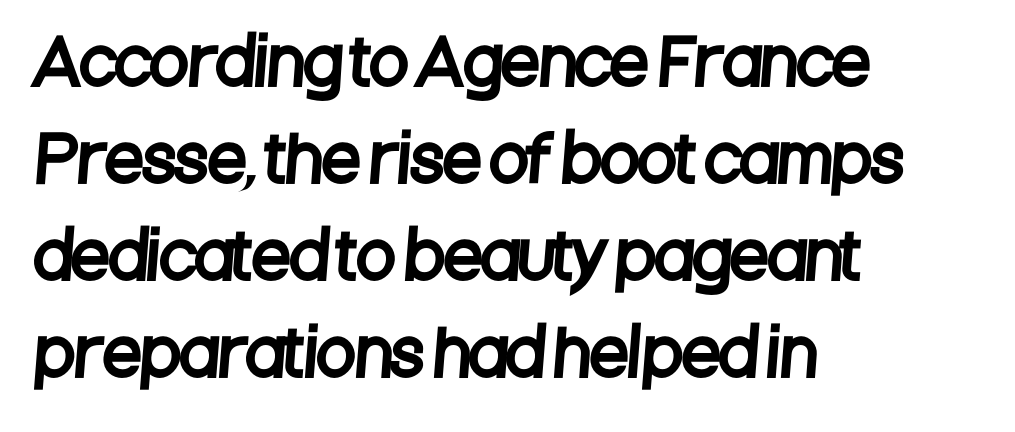
The glyphs in this specimen are sans serif. Letter spacing: default. Does the copy run flush right? No — it runs flush left. Varying glyph widths throughout — classic text-font behaviour. Clear beneath every line of the passage. Successive baselines arrive at the customary interval.
